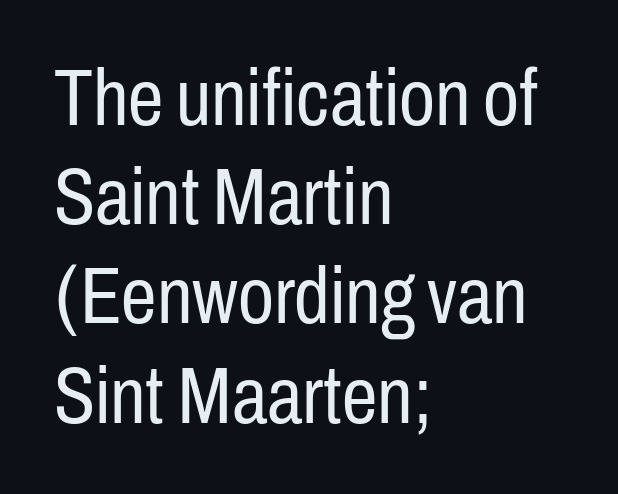
{"serif": "no", "italic": "no", "bold": "no", "weight": "regular", "width": "condensed", "stroke_contrast": "low", "x_height": "medium", "monospaced": "no", "underline": "no", "align": "left", "line_spacing_ratio": 1.24, "letter_spacing": "normal", "letter_spacing_em": 0.0, "glyph_px": 80}
